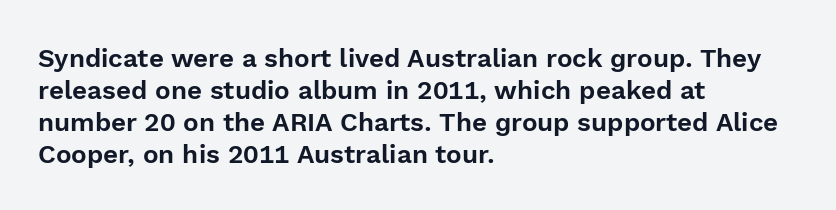
{"italic": "no", "underline": "no", "align": "left", "line_spacing_ratio": 1.23, "letter_spacing": "normal", "letter_spacing_em": 0.0, "glyph_px": 26}
